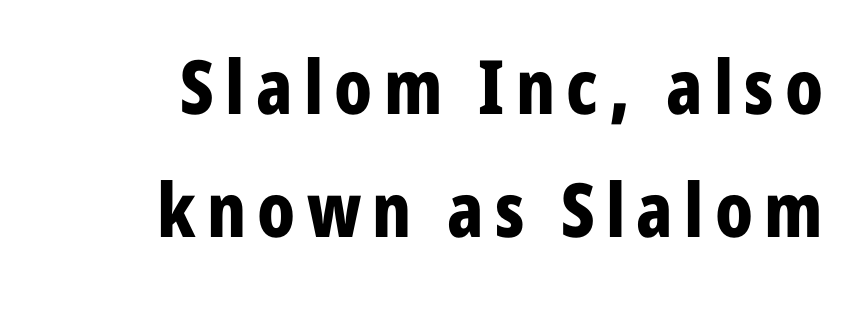
{"serif": "no", "italic": "no", "bold": "yes", "weight": "bold", "width": "condensed", "stroke_contrast": "low", "x_height": "medium", "monospaced": "no", "underline": "no", "line_spacing": "normal", "line_spacing_ratio": 1.64, "glyph_px": 75}
